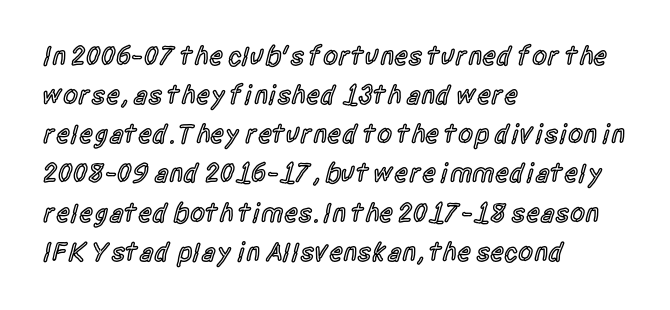
Q: Is the text bold? A: Semi-bold.
Q: Is the text italic (slanted)? A: Yes.
Q: Is the text underlined? A: No.
Q: How is the paragraph aligned? A: Left-aligned.
Q: Is the spacing between letters normal or unusually wide? A: Normal.
Q: Is the spacing between lines tight, normal or loose? A: Normal.
